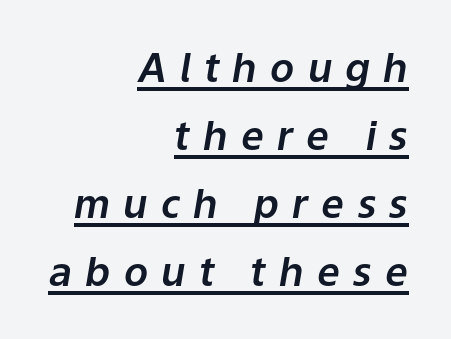
The image shows 40 px text type, italic (leaning right); set right-aligned, normal line spacing (1.7x), unusually wide letter spacing (+0.33 em), underlined; low stroke contrast and a medium x-height.
